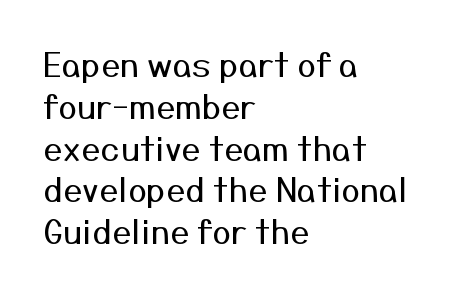
Here the designer chose a conventional face with non-uniform glyph widths. Here the glyphs are tracked normally, forming tight word shapes. A typesetter would label this face a sans. Stems here are at most as thick as an everyday book face.
